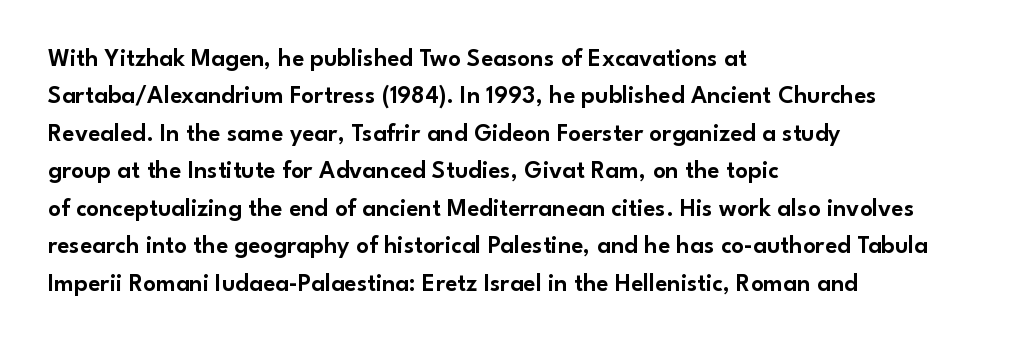
Q: Is the text italic (slanted)? A: No, it is upright.
Q: Is the text underlined? A: No.
Q: How is the paragraph aligned? A: Left-aligned.
Q: Is the spacing between letters normal or unusually wide? A: Normal.
Q: Is the spacing between lines tight, normal or loose? A: Normal.
